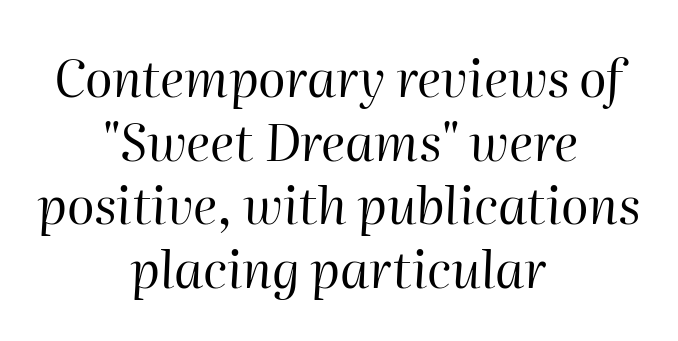
{"italic": "yes", "lean": "right", "slant_degrees": 2, "bold": "no", "weight": "regular", "width": "normal", "stroke_contrast": "high", "x_height": "medium", "monospaced": "no", "underline": "no", "align": "center", "line_spacing": "normal", "line_spacing_ratio": 1.25, "letter_spacing": "normal", "letter_spacing_em": 0.0, "glyph_px": 51}
